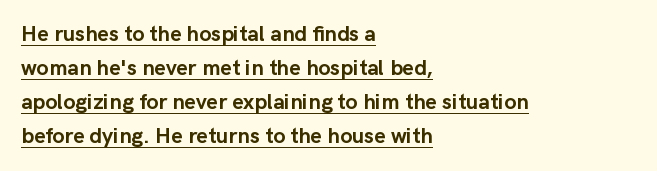
{"italic": "no", "bold": "yes", "underline": "yes", "align": "left", "line_spacing": "normal", "line_spacing_ratio": 1.54, "letter_spacing": "normal", "letter_spacing_em": 0.0, "glyph_px": 22}
